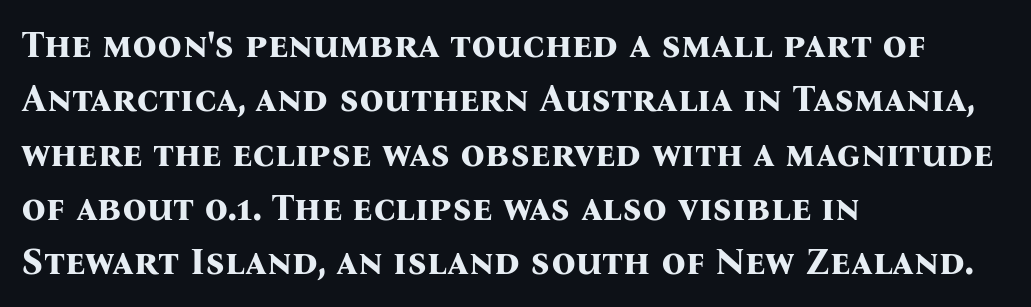
The image shows 38 px bold serif type, upright; set left-aligned, normal line spacing (1.43x), normal letter spacing, not underlined; medium stroke contrast and a medium x-height.
